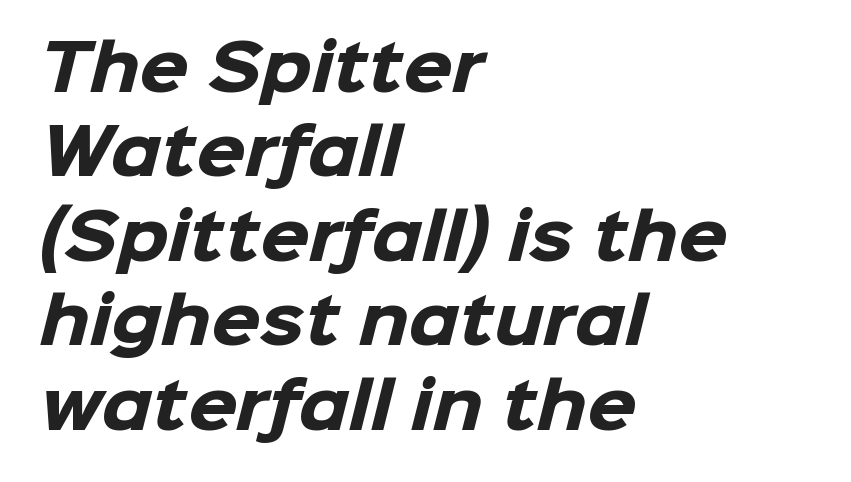
A typesetter would call this proportional, since set widths differ per character. Chunky letters — that's bold for sure. The words here are not underlined. Inter-character spacing is left at the font's built-in metrics. Leading: standard.
